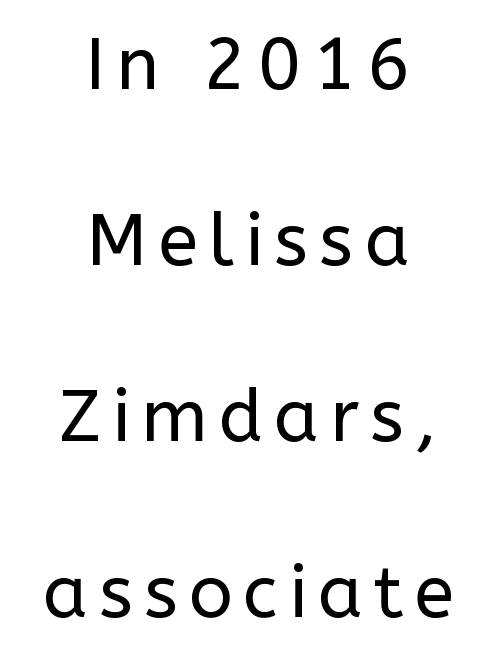
The passage shown is typeset with a sans-serif family. Descenders are the only things crossing below the line. The typesetter chose a symmetrical, centered arrangement here. The typeface has the unassuming heft of standard copy or less. The passage shown is typed in a proportional face where columns would drift.
